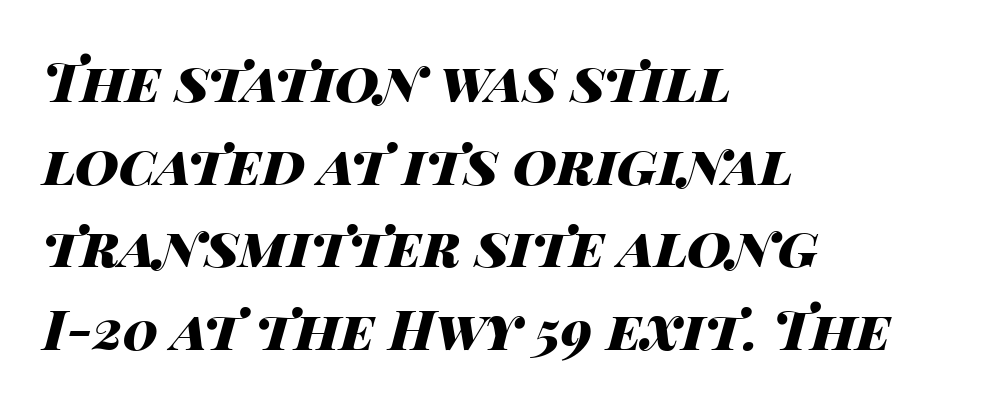
Q: Is the text bold? A: Yes.
Q: Is the text italic (slanted)? A: Yes, it leans right by about 14 degrees.
Q: Is the text underlined? A: No.
Q: How is the paragraph aligned? A: Left-aligned.
Q: Is the spacing between letters normal or unusually wide? A: Normal.
Q: Is the spacing between lines tight, normal or loose? A: Normal.
Q: Width (condensed, normal, or wide)? A: Wide.
Q: Stroke contrast? A: High.
Q: x-height? A: Large.
Q: Monospaced? A: No.
